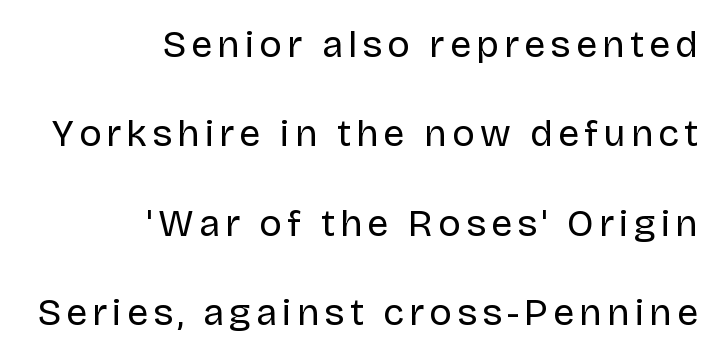
The image shows 38 px regular-weight sans-serif type, upright; set right-aligned, loose line spacing (2.35x), not underlined; low stroke contrast and a large x-height.
